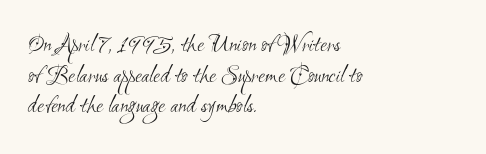
The image shows 25 px text type; set left-aligned, line spacing 1.23x, normal letter spacing, not underlined.
